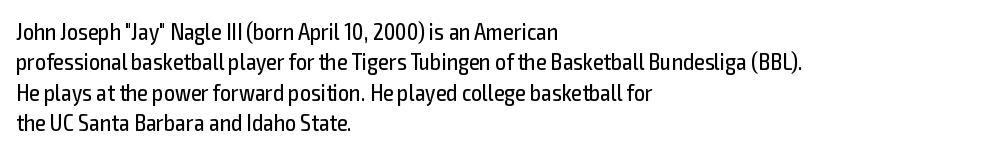
The type sits square on the baseline with zero lean. Only glyphs here, with clear space below each row. This sample is left-justified, so line endings fall wherever the words run out. Nothing unusual about the tracking: characters are spaced as the font intends. No extra ink here — the face is not bold.
